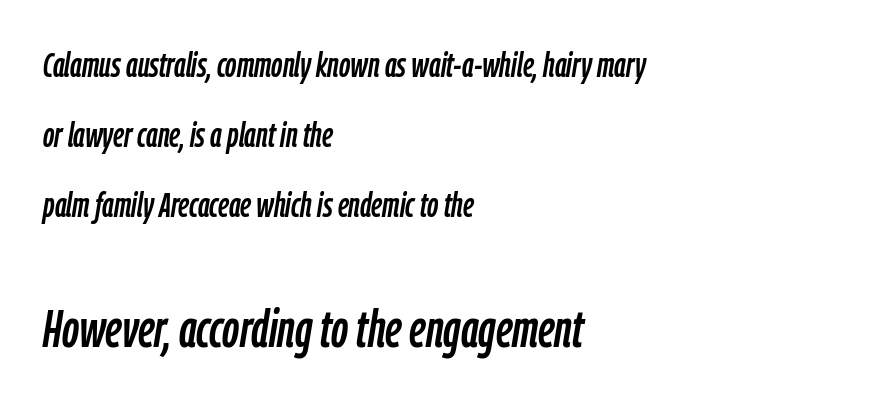
Reading down the block, your eye returns to a fixed left position each line. Proportional: the letters do not fall into vertical columns. This layout puts the modest block above and the oversized block below. The designer dialed line spacing up above the default. You could call the tracking neutral — neither tight nor loose.
